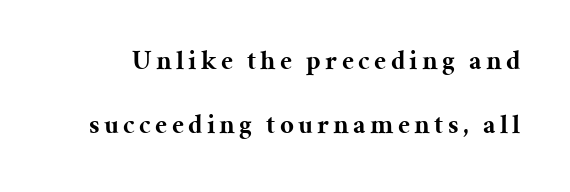
Q: Is the text bold? A: Yes.
Q: Is the text italic (slanted)? A: No, it is upright.
Q: Is the text underlined? A: No.
Q: Is the spacing between lines tight, normal or loose? A: Loose.
